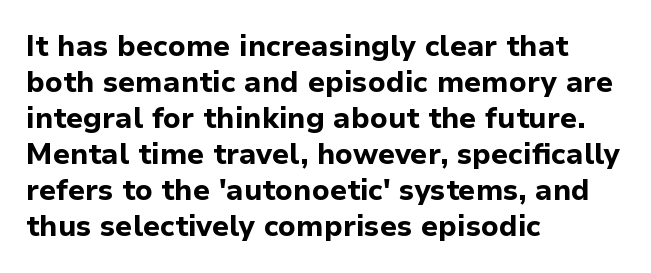
The image shows 29 px bold sans-serif type, upright; set left-aligned, line spacing 1.24x, normal letter spacing, not underlined; low stroke contrast and a medium x-height.
